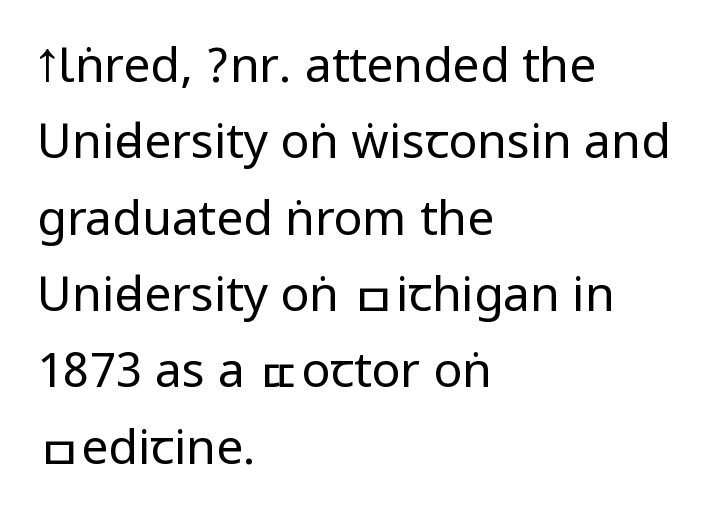
The rendering keeps characters at their native spacing. Posture: upright roman. Lines of text with bare space underneath. In terms of letterform style, serifs are entirely absent.
